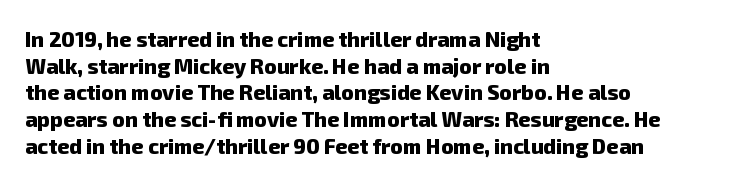
Unmarked baselines from the first word to the last. The setting favours the left margin, as ordinary paragraphs usually do. Regarding leading, the lines here are spaced in the standard way. Observe the ordinary spacing: letters are neighbours, not strangers. Heft: maximum for text — a bold.
